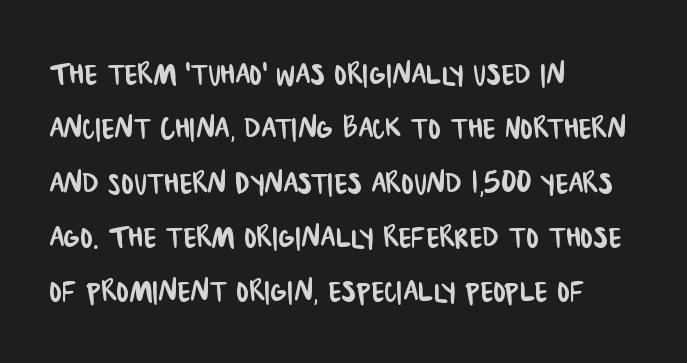
{"serif": "no", "width": "condensed", "stroke_contrast": "low", "x_height": "large", "monospaced": "no", "underline": "no", "align": "left", "line_spacing": "normal", "line_spacing_ratio": 1.43, "letter_spacing": "normal", "letter_spacing_em": 0.0, "glyph_px": 38}
